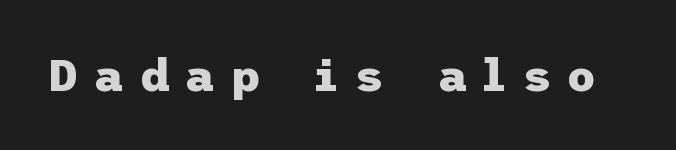
Q: Is the text bold? A: Yes.
Q: Is the text italic (slanted)? A: No, it is upright.
Q: Is the typeface a serif or a sans-serif typeface? A: Sans-serif.
Q: Is the text underlined? A: No.
Q: Is the spacing between letters normal or unusually wide? A: Unusually wide.
Q: Width (condensed, normal, or wide)? A: Normal.
Q: Stroke contrast? A: Low.
Q: x-height? A: Medium.
